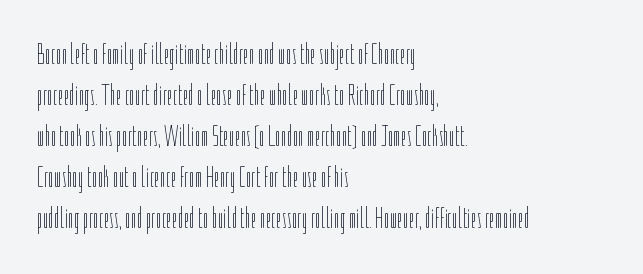
Vertically, the passage feels balanced, rows spaced as you'd expect. These lines are rendered in a variable-pitch font. The typography opts for an upright posture over an oblique one. Unmarked baselines from the first word to the last. Every row of glyphs begins at an identical x-position on the left. Here the glyphs are tracked normally, forming tight word shapes.
